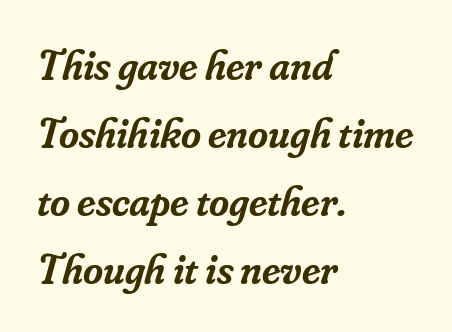
To sum up the face: it has serifs. Vertically, the passage feels balanced, rows spaced as you'd expect. Teacher's note: observe the even left margin — that is flush-left alignment. Semibold letterforms, between regular and bold. Each letter keeps its own natural width here, so spacing adapts to shape. Between one letter and the next there's only the usual sliver of space.
